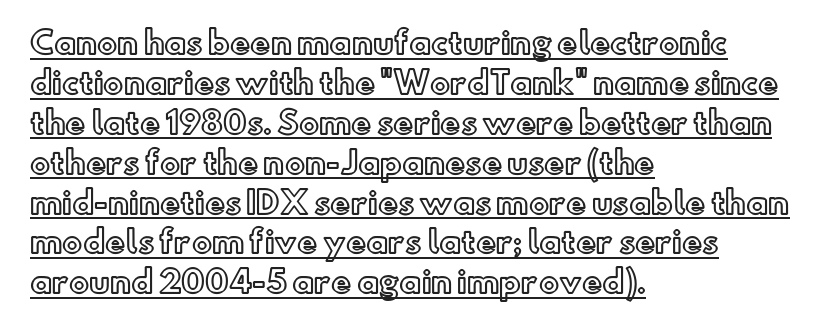
The image shows 30 px text type, upright; set left-aligned, normal line spacing (1.33x), normal letter spacing, underlined; a small x-height.
